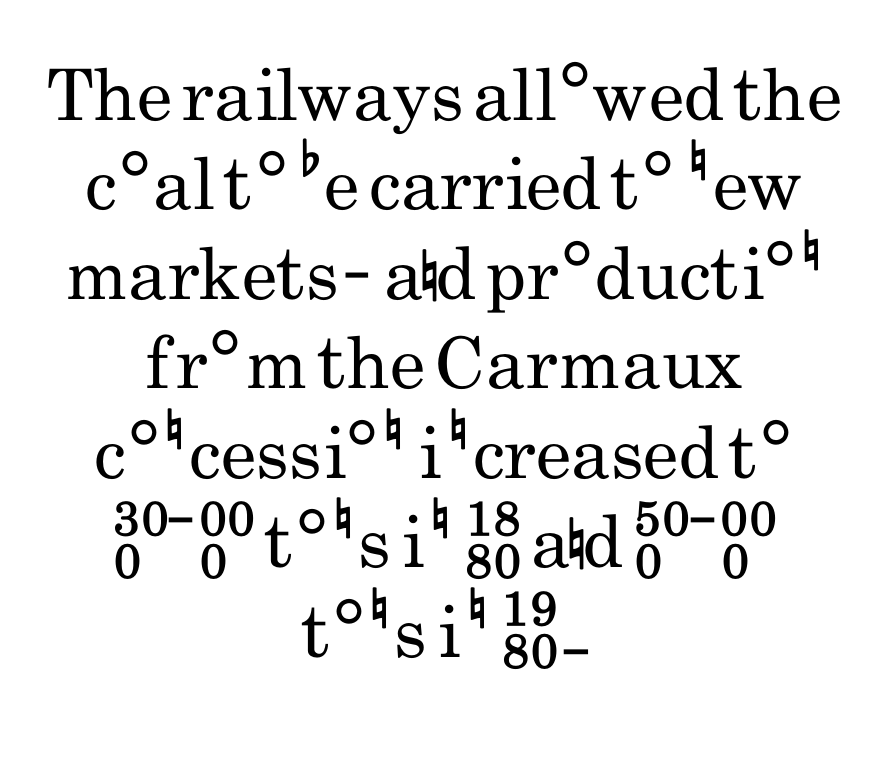
The image shows 71 px regular-weight, condensed sans-serif type, upright; set centered, normal line spacing (1.26x), normal letter spacing, not underlined; low stroke contrast and a small x-height.
